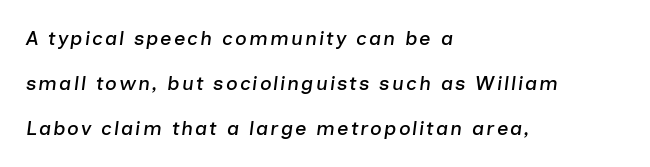
Leftover space on each line is placed entirely after the last word. Successive baselines arrive slowly, with a big drop between each. Plain, unruled lines of type. Italic? Definitely — the glyphs are oblique.
